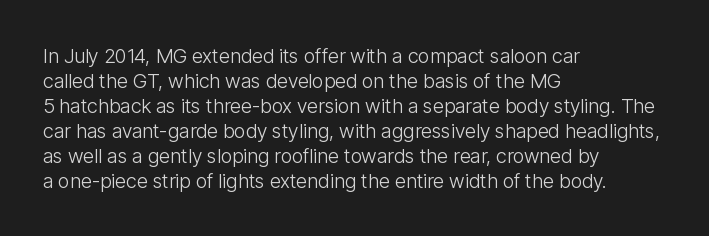
Q: Is the text bold? A: No.
Q: Is the text italic (slanted)? A: No, it is upright.
Q: Is the text underlined? A: No.
Q: How is the paragraph aligned? A: Left-aligned.
Q: Is the spacing between letters normal or unusually wide? A: Normal.
Q: Is the spacing between lines tight, normal or loose? A: Normal.
